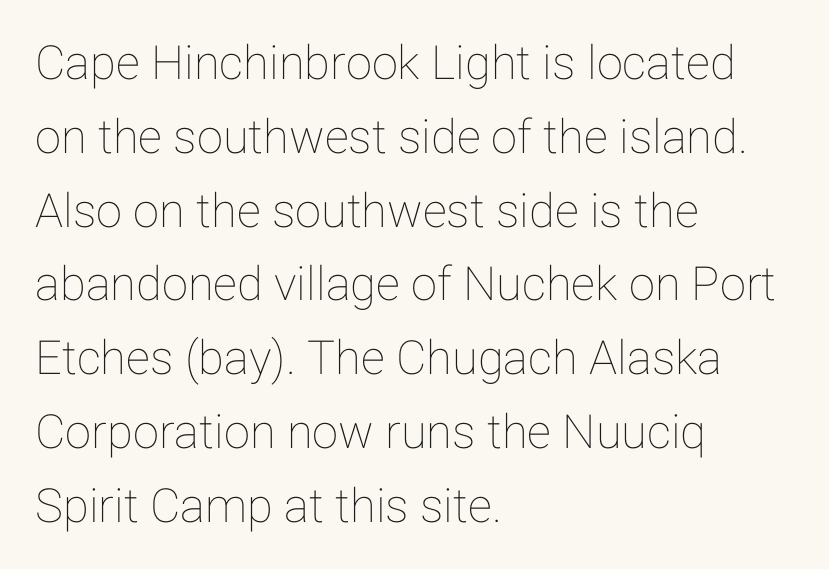
Caption: multi-line text, flush left, ragged right. Standard letterfit; no display-style spreading of the glyphs. Students, observe: this is what conventionally led text looks like. The lettering holds an erect, upright posture throughout. Underlining? Definitely not there.
